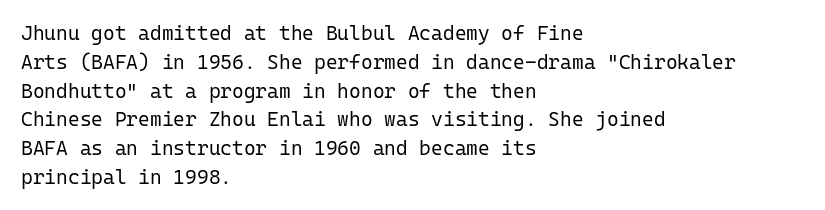
Vertical strokes here are truly vertical. The typesetting does not lean heavy: it is not bold. These lines keep a tight, regular rhythm from letter to letter. Anything drawn beneath the words? Only blank space. The designer left line spacing at the default. Caption: multi-line text, flush left, ragged right.
